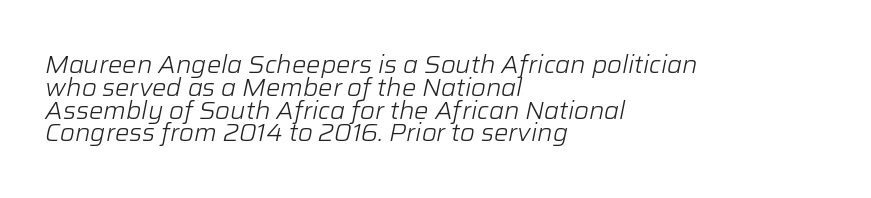
Q: Is the text bold? A: No.
Q: Is the text italic (slanted)? A: Yes, it leans right by about 12 degrees.
Q: Is the text underlined? A: No.
Q: How is the paragraph aligned? A: Left-aligned.
Q: Is the spacing between letters normal or unusually wide? A: Normal.
Q: Is the spacing between lines tight, normal or loose? A: Tight.
